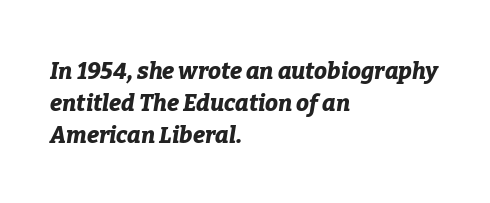
{"italic": "yes", "lean": "right", "slant_degrees": 9, "bold": "yes", "underline": "no", "align": "left", "line_spacing": "normal", "line_spacing_ratio": 1.4, "letter_spacing": "normal", "letter_spacing_em": 0.0, "glyph_px": 23}
